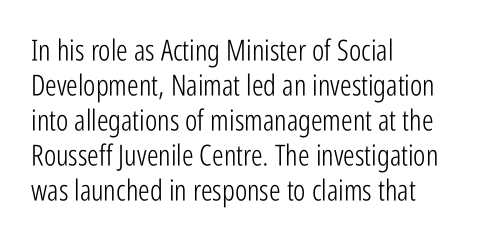
Style check: upright. Standard letterfit; no display-style spreading of the glyphs. Regarding serifs, this sample does without them. The weight would be labelled regular, book, light, or lighter still.
